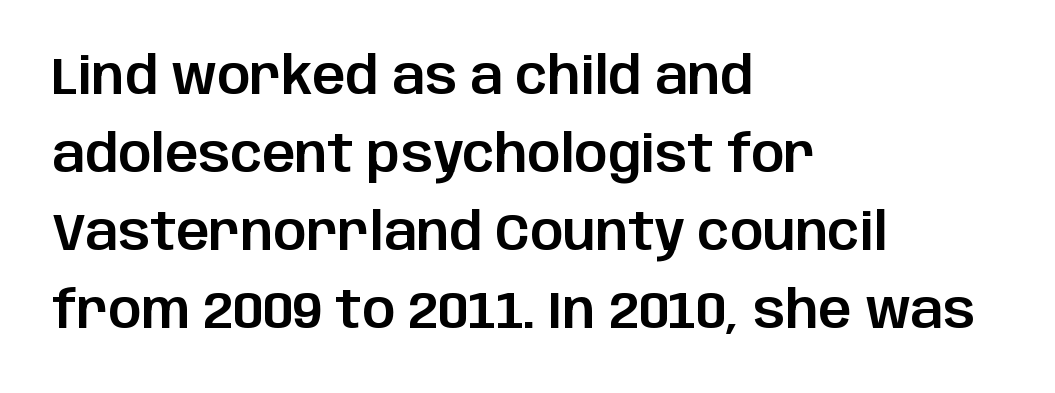
Q: Is the text italic (slanted)? A: No, it is upright.
Q: Is the typeface a serif or a sans-serif typeface? A: Sans-serif.
Q: Is the text underlined? A: No.
Q: How is the paragraph aligned? A: Left-aligned.
Q: Is the spacing between letters normal or unusually wide? A: Normal.
Q: Is the spacing between lines tight, normal or loose? A: Normal.
Q: Width (condensed, normal, or wide)? A: Normal.
Q: Stroke contrast? A: Low.
Q: x-height? A: Large.
Q: Monospaced? A: No.
